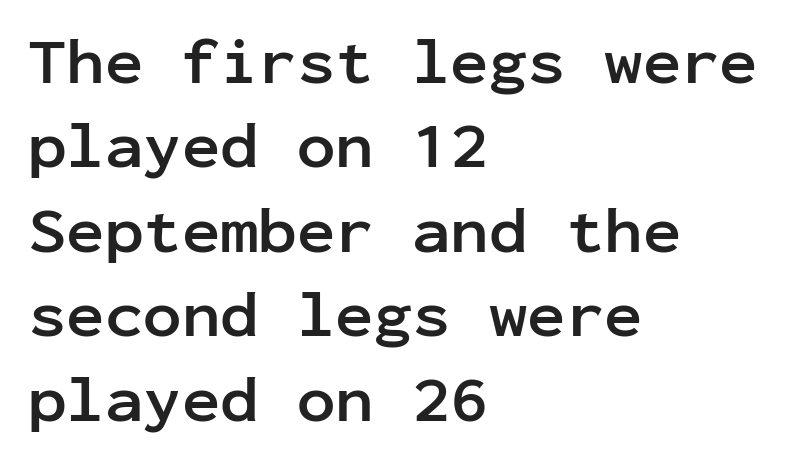
Q: Is the text bold? A: Yes.
Q: Is the text italic (slanted)? A: No, it is upright.
Q: Is the typeface a serif or a sans-serif typeface? A: Sans-serif.
Q: Is the text underlined? A: No.
Q: How is the paragraph aligned? A: Left-aligned.
Q: Is the spacing between letters normal or unusually wide? A: Normal.
Q: Is the spacing between lines tight, normal or loose? A: Normal.
Q: Width (condensed, normal, or wide)? A: Normal.
Q: Stroke contrast? A: Low.
Q: x-height? A: Medium.
Q: Monospaced? A: Yes.
